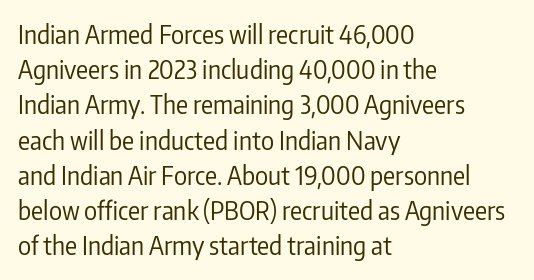
Q: Is the text bold? A: No.
Q: Is the text italic (slanted)? A: No, it is upright.
Q: Is the text underlined? A: No.
Q: How is the paragraph aligned? A: Left-aligned.
Q: Is the spacing between letters normal or unusually wide? A: Normal.
Q: Is the spacing between lines tight, normal or loose? A: Normal.
